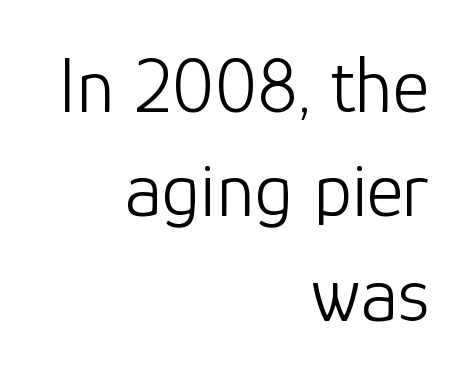
The image shows 79 px light sans-serif type, upright; set right-aligned, normal line spacing (1.32x), normal letter spacing, not underlined; low stroke contrast and a medium x-height.
